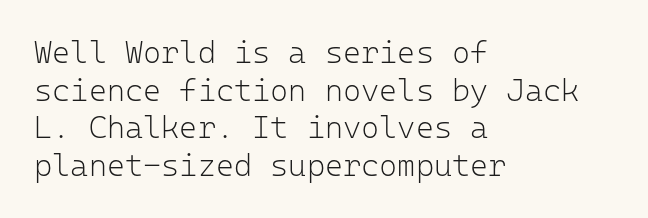
The image shows 31 px light sans-serif type, upright, monospaced; set left-aligned, line spacing 1.21x, normal letter spacing, not underlined; low stroke contrast and a medium x-height.
